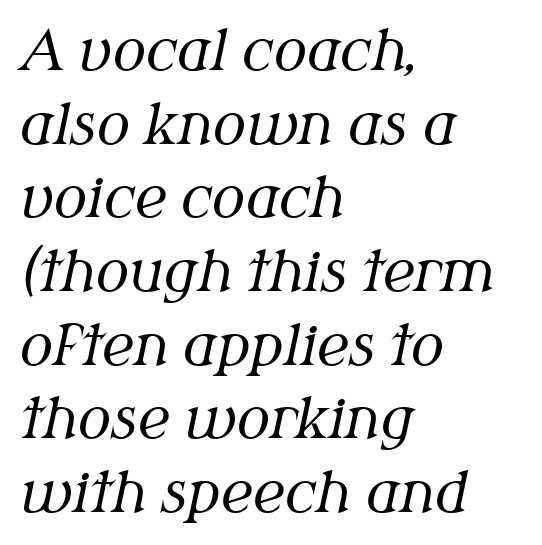
The strokes are not fattened; the text isn't bold. Line beginnings align vertically; line endings do not. Every character sits at an angle, as italics do. In terms of leading, this rendering sits right in the middle. This rendering features lettering with no underline.
